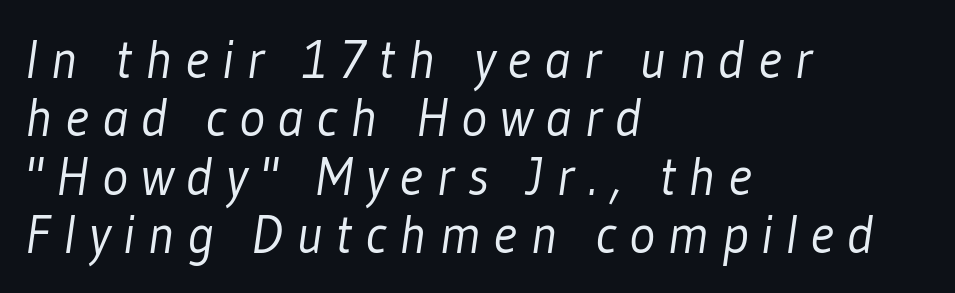
Nobody drew a line under any word here. The typeface chosen for these lines omits serifs. Interline gaps are noticeably narrow in this sample. Weight class: somewhere from thin through regular. The type is letterspaced generously, with wide tracking. Varying glyph widths throughout — classic text-font behaviour.
